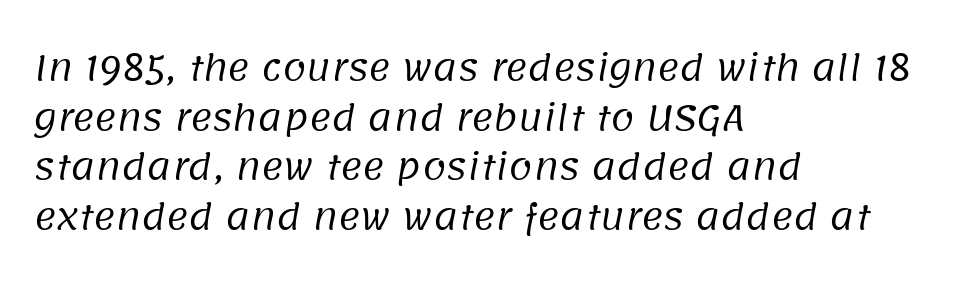
{"serif": "no", "bold": "no", "weight": "regular", "width": "normal", "stroke_contrast": "low", "x_height": "large", "monospaced": "no", "underline": "no", "align": "left", "line_spacing": "normal", "line_spacing_ratio": 1.46, "letter_spacing": "normal", "letter_spacing_em": 0.0, "glyph_px": 34}
